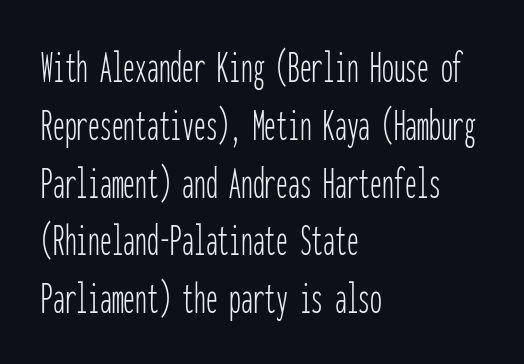
The image shows 47 px thin, condensed sans-serif type, upright, monospaced; set left-aligned, line spacing 1.23x, normal letter spacing, not underlined; low stroke contrast and a medium x-height.
